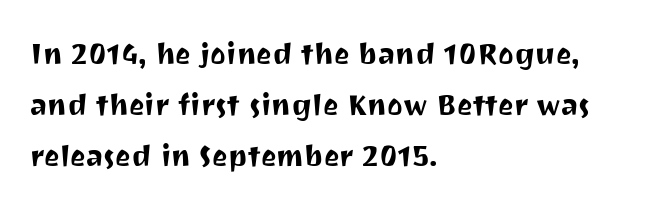
Q: Is the text italic (slanted)? A: No, it is upright.
Q: Is the typeface a serif or a sans-serif typeface? A: Sans-serif.
Q: Is the text underlined? A: No.
Q: How is the paragraph aligned? A: Left-aligned.
Q: Is the spacing between letters normal or unusually wide? A: Normal.
Q: Is the spacing between lines tight, normal or loose? A: Normal.
Q: Width (condensed, normal, or wide)? A: Normal.
Q: Stroke contrast? A: Medium.
Q: x-height? A: Medium.
Q: Monospaced? A: No.
